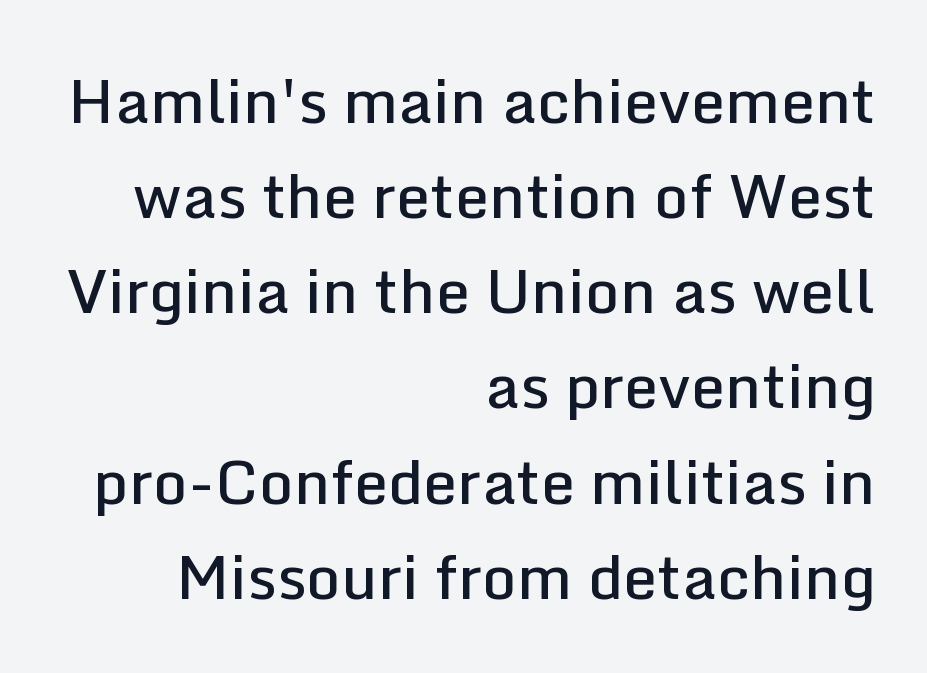
Q: Is the text bold? A: Semi-bold.
Q: Is the text italic (slanted)? A: No, it is upright.
Q: Is the typeface a serif or a sans-serif typeface? A: Sans-serif.
Q: Is the text underlined? A: No.
Q: How is the paragraph aligned? A: Right-aligned.
Q: Is the spacing between letters normal or unusually wide? A: Normal.
Q: Is the spacing between lines tight, normal or loose? A: Normal.
Q: Width (condensed, normal, or wide)? A: Normal.
Q: Stroke contrast? A: Low.
Q: x-height? A: Medium.
Q: Monospaced? A: No.
